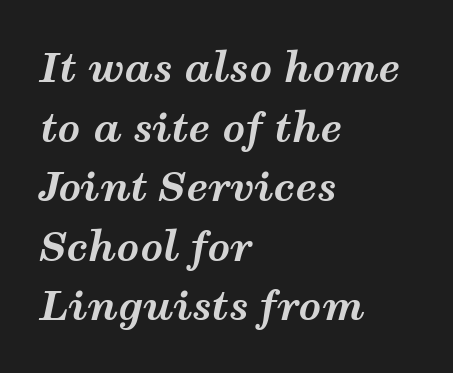
{"italic": "yes", "lean": "right", "slant_degrees": 12, "bold": "yes", "weight": "bold", "width": "wide", "stroke_contrast": "medium", "x_height": "medium", "monospaced": "no", "underline": "no", "align": "left", "line_spacing": "normal", "line_spacing_ratio": 1.49, "letter_spacing": "normal", "letter_spacing_em": 0.0, "glyph_px": 40}
